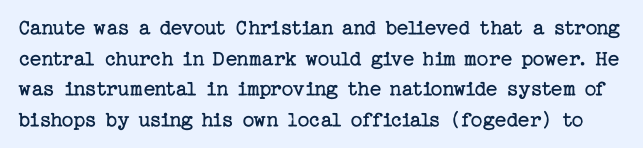
{"italic": "no", "bold": "no", "underline": "no", "line_spacing": "normal", "line_spacing_ratio": 1.33, "letter_spacing": "normal", "letter_spacing_em": 0.0, "glyph_px": 23}
